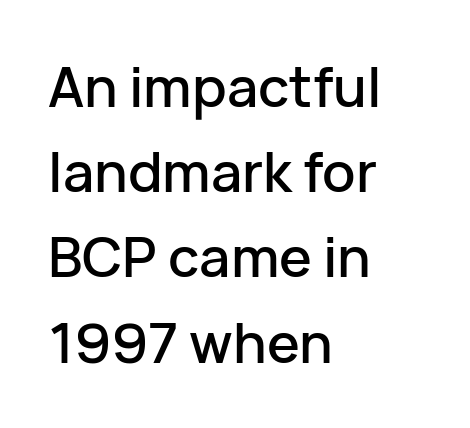
Do the characters align in a grid? No, the font is proportional. Style check: upright. Reading down the block, your eye returns to a fixed left position each line. Anything drawn beneath the words? Only blank space. This sample uses a sans-serif face.
